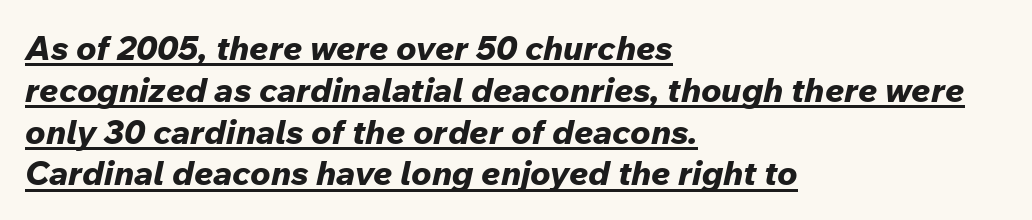
Q: Is the text bold? A: Yes.
Q: Is the text italic (slanted)? A: Yes, it leans right by about 12 degrees.
Q: Is the text underlined? A: Yes.
Q: How is the paragraph aligned? A: Left-aligned.
Q: Is the spacing between letters normal or unusually wide? A: Normal.
Q: Width (condensed, normal, or wide)? A: Normal.
Q: Stroke contrast? A: Low.
Q: x-height? A: Medium.
Q: Monospaced? A: No.
